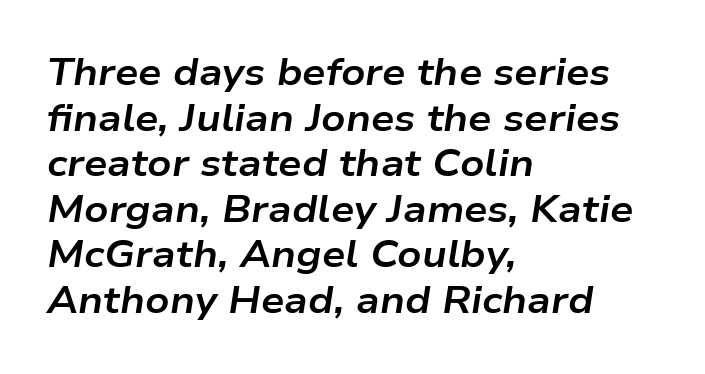
The image shows 37 px bold, wide type, italic (leaning right); set left-aligned, line spacing 1.23x, normal letter spacing, not underlined; low stroke contrast and a medium x-height.
